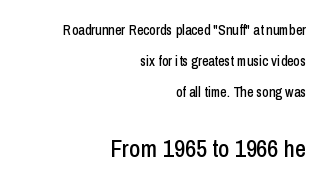
The image shows 24 px text type, upright; set right-aligned, loose line spacing (2.22x), normal letter spacing, not underlined; the second (bottom) block is 1.71x larger.
